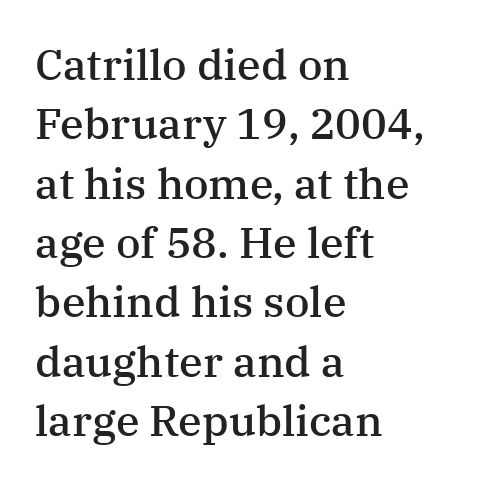
The image shows 43 px semibold serif type, upright; set left-aligned, normal line spacing (1.38x), normal letter spacing, not underlined; medium stroke contrast and a medium x-height.
